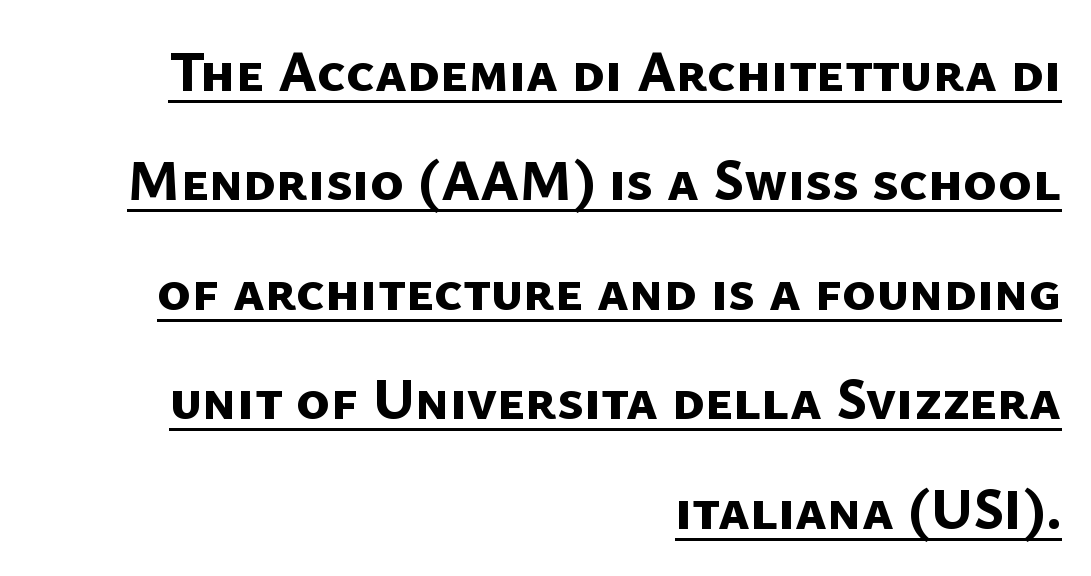
{"serif": "no", "bold": "yes", "weight": "bold", "width": "normal", "stroke_contrast": "low", "x_height": "medium", "monospaced": "no", "underline": "yes", "align": "right", "line_spacing": "loose", "line_spacing_ratio": 1.92, "letter_spacing": "normal", "letter_spacing_em": 0.0, "glyph_px": 57}
